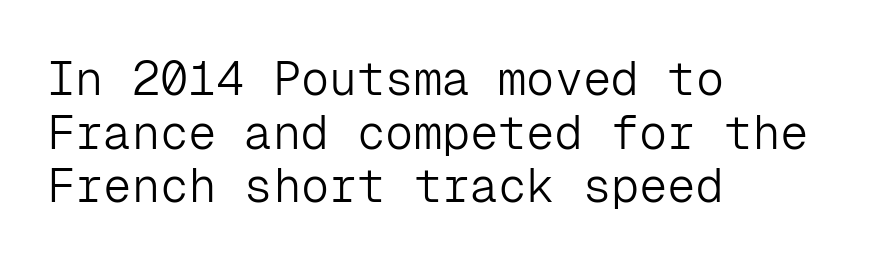
The image shows 47 px light sans-serif type, upright, monospaced; set left-aligned, tight line spacing (1.14x), normal letter spacing, not underlined; low stroke contrast and a medium x-height.
